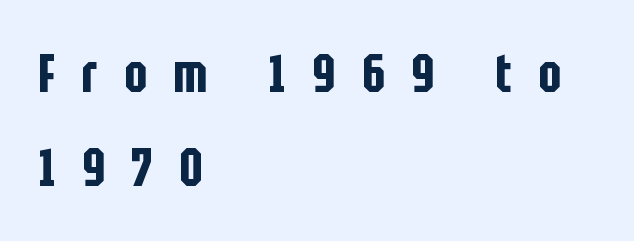
{"serif": "no", "italic": "no", "width": "condensed", "stroke_contrast": "low", "x_height": "large", "monospaced": "no", "underline": "no", "align": "left", "line_spacing_ratio": 1.74, "letter_spacing": "wide", "letter_spacing_em": 0.49, "glyph_px": 54}
